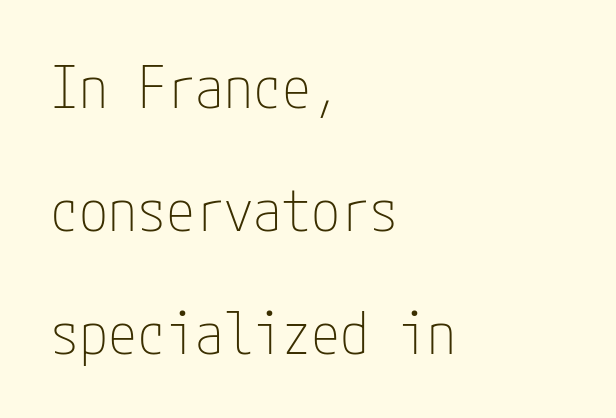
The image shows 58 px thin, condensed sans-serif type, upright; set left-aligned, loose line spacing (2.12x), normal letter spacing, not underlined; low stroke contrast and a medium x-height.
